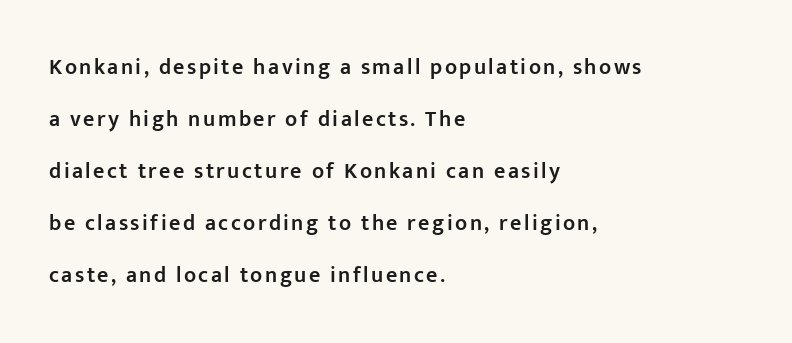
You can tell it's not italic because the verticals are truly vertical. Vertically, the passage feels expansive, rows floating well apart. The rendering anchors every line to the left-hand side. Does the weight exceed regular? Yes, but only to semibold. Descenders are the only things crossing below the line.
